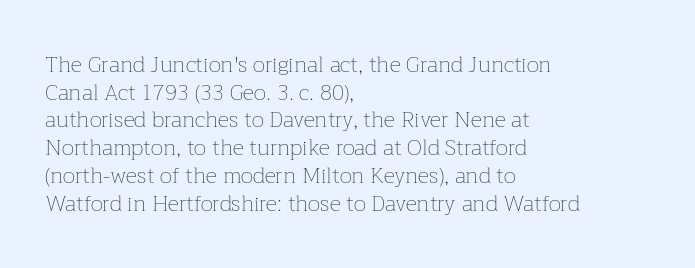
Q: Is the text bold? A: No.
Q: Is the text italic (slanted)? A: No, it is upright.
Q: Is the text underlined? A: No.
Q: How is the paragraph aligned? A: Left-aligned.
Q: Is the spacing between letters normal or unusually wide? A: Normal.
Q: Is the spacing between lines tight, normal or loose? A: Normal.
